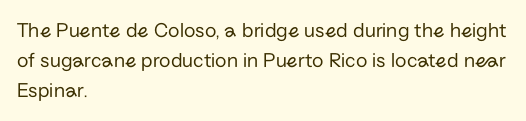
The image shows 21 px text type, upright; set left-aligned, normal line spacing (1.43x), normal letter spacing, not underlined.
